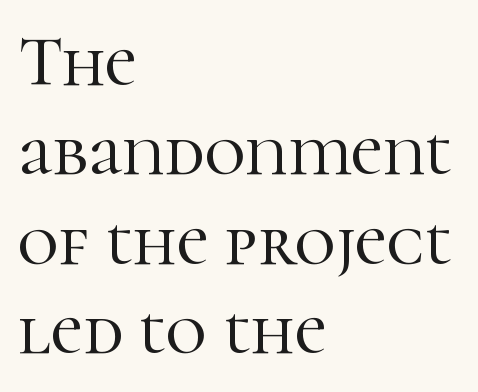
Q: Is the text italic (slanted)? A: No, it is upright.
Q: Is the typeface a serif or a sans-serif typeface? A: Serif.
Q: Is the text underlined? A: No.
Q: How is the paragraph aligned? A: Left-aligned.
Q: Is the spacing between letters normal or unusually wide? A: Normal.
Q: Is the spacing between lines tight, normal or loose? A: Normal.
Q: Width (condensed, normal, or wide)? A: Normal.
Q: Stroke contrast? A: High.
Q: x-height? A: Medium.
Q: Monospaced? A: No.
